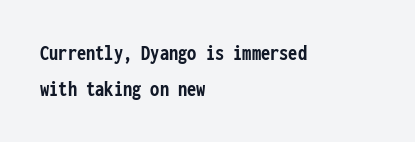
Q: Is the text bold? A: Yes.
Q: Is the text italic (slanted)? A: No, it is upright.
Q: Is the text underlined? A: No.
Q: How is the paragraph aligned? A: Left-aligned.
Q: Is the spacing between letters normal or unusually wide? A: Normal.
Q: Is the spacing between lines tight, normal or loose? A: Normal.
